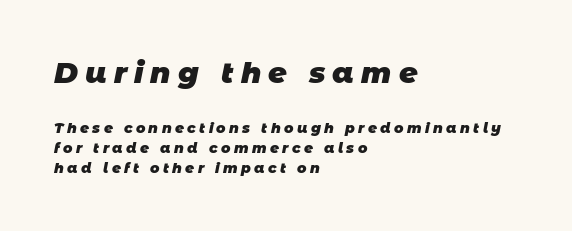
The image shows 29 px heavy sans-serif type; set left-aligned, normal line spacing (1.43x), unusually wide letter spacing (+0.24 em), not underlined; the first (top) block is 2.07x larger; low stroke contrast and a large x-height.
